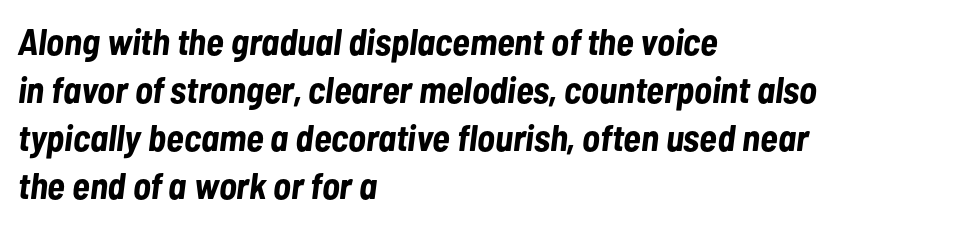
Q: Is the text bold? A: Yes.
Q: Is the text italic (slanted)? A: Yes, it leans right by about 7 degrees.
Q: Is the text underlined? A: No.
Q: How is the paragraph aligned? A: Left-aligned.
Q: Is the spacing between letters normal or unusually wide? A: Normal.
Q: Is the spacing between lines tight, normal or loose? A: Normal.
Q: Width (condensed, normal, or wide)? A: Condensed.
Q: Stroke contrast? A: Low.
Q: x-height? A: Medium.
Q: Monospaced? A: No.
